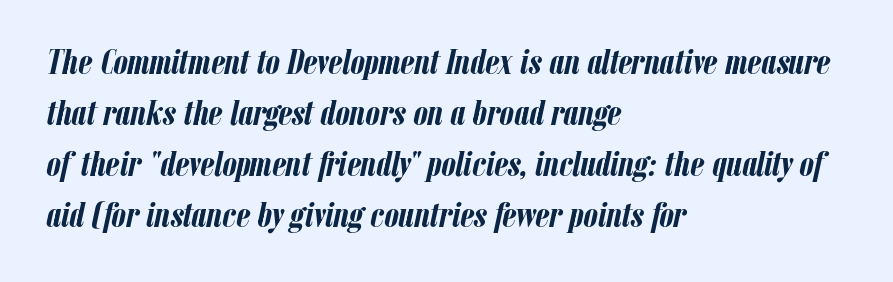
Nobody touched the tracking dial on this one. The passage shown is not underscored anywhere. The typesetter chose a ragged-right arrangement here. What weight is shown? A full bold with thick strokes.
